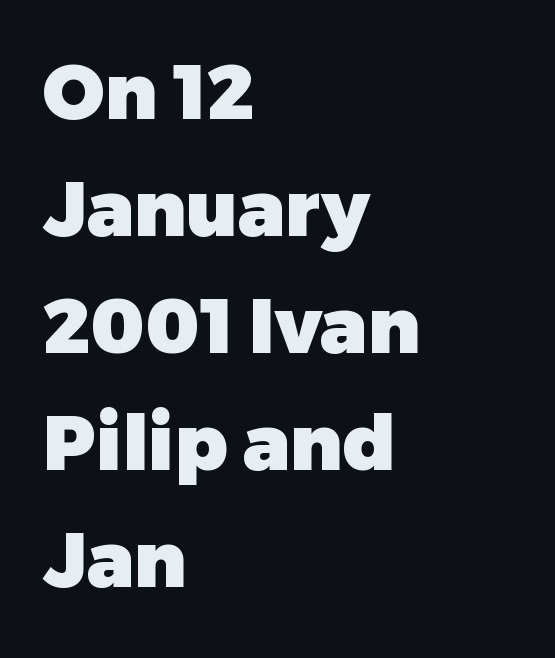
The image shows 77 px heavy sans-serif type, upright; set left-aligned, normal line spacing (1.52x), normal letter spacing, not underlined; low stroke contrast and a medium x-height.
